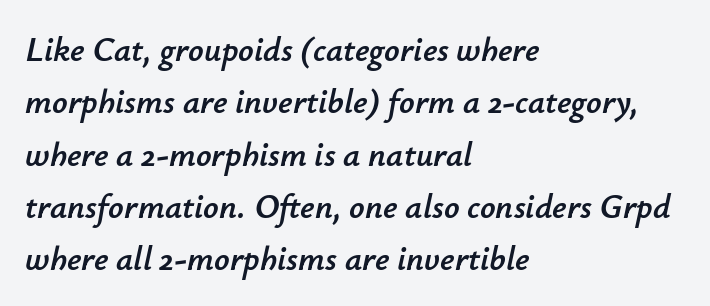
Q: Is the text italic (slanted)? A: Yes, it leans right by about 12 degrees.
Q: Is the text underlined? A: No.
Q: How is the paragraph aligned? A: Left-aligned.
Q: Is the spacing between letters normal or unusually wide? A: Normal.
Q: Is the spacing between lines tight, normal or loose? A: Normal.
Q: Width (condensed, normal, or wide)? A: Normal.
Q: Stroke contrast? A: Low.
Q: x-height? A: Small.
Q: Monospaced? A: No.
